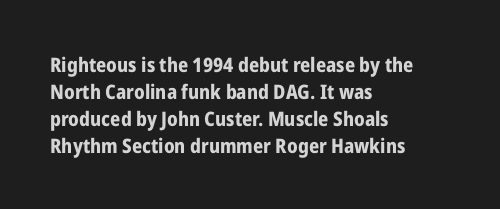
The image shows 20 px bold type, upright; set left-aligned, normal line spacing (1.35x), normal letter spacing, not underlined.
